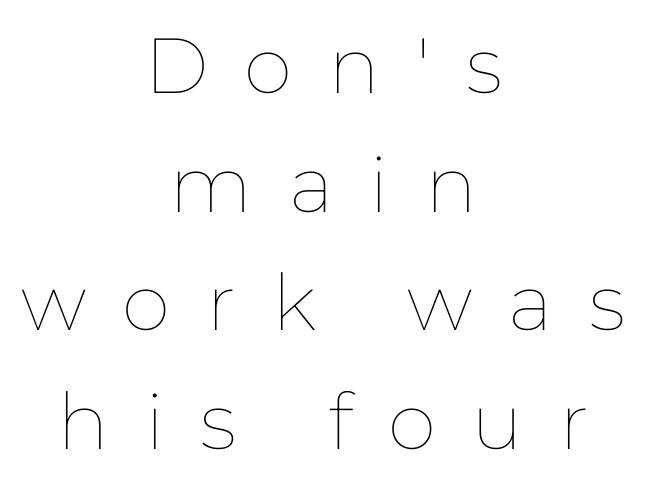
The image shows 78 px thin type, upright; set centered, normal line spacing (1.52x), unusually wide letter spacing (+0.46 em), not underlined; low stroke contrast and a medium x-height.
